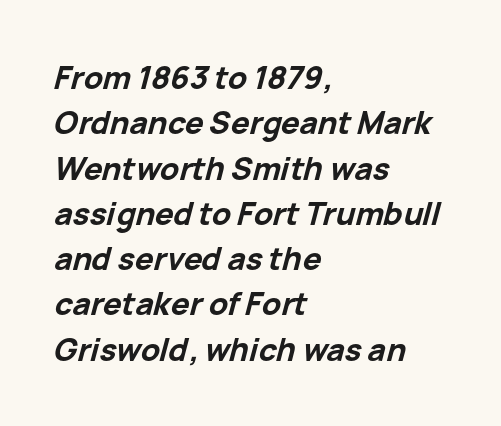
The image shows 31 px bold type, italic (leaning right); set left-aligned, normal line spacing (1.46x), normal letter spacing, not underlined; low stroke contrast and a medium x-height.
